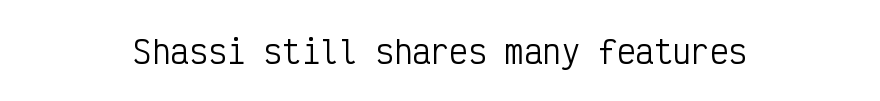
The image shows 31 px regular-weight, condensed sans-serif type, upright, monospaced; set centered, normal letter spacing, not underlined; low stroke contrast and a medium x-height.
